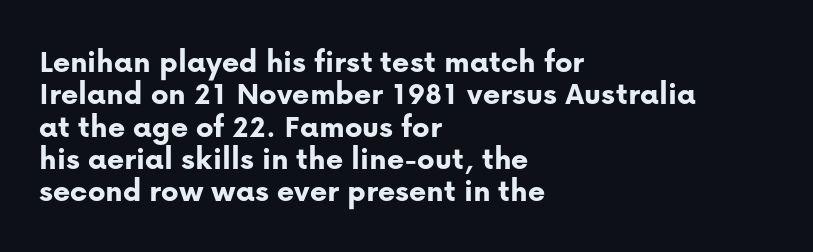
Is the type bold? Yes — the strokes are clearly thick and heavy. Looks like regular typesetting: each glyph gets only the width it needs. Short and long lines alike share a common starting point at left. Caption: standard tracking, unaltered. Designer's note — italics off, roman on. Are there feet on the stems? There aren't — it's a sans.
